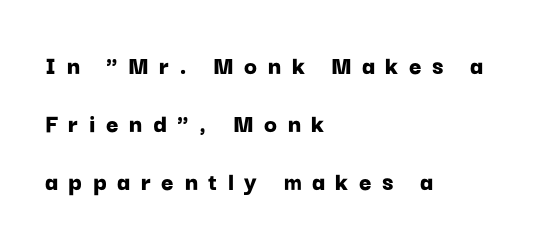
Honestly, the rows look like they've been pulled way apart. This is heavy type, rendered in bold. Students, note that the glyphs here are deliberately spaced far apart. Beneath every word, the page is bare. Compared with a centered layout, this one pins lines to the left instead.
